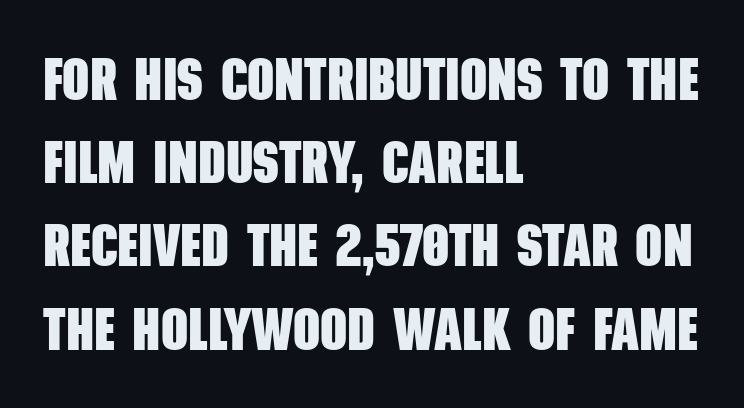
The image shows 59 px heavy, condensed sans-serif type; set left-aligned, normal line spacing (1.41x), normal letter spacing, not underlined; low stroke contrast and a large x-height.
